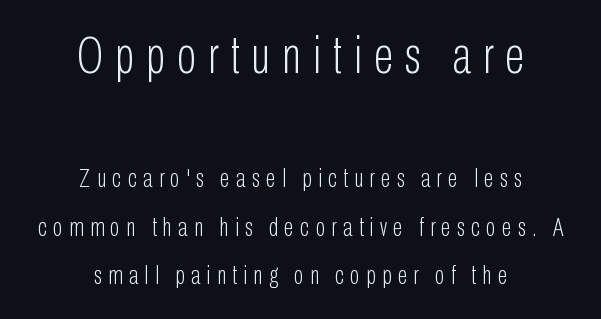
{"serif": "no", "italic": "no", "bold": "no", "weight": "light", "width": "condensed", "stroke_contrast": "low", "x_height": "medium", "monospaced": "no", "underline": "no", "align": "center", "line_spacing_ratio": 1.87, "letter_spacing": "wide", "letter_spacing_em": 0.24, "larger_block": "first", "size_ratio": 1.96, "glyph_px": 51}
